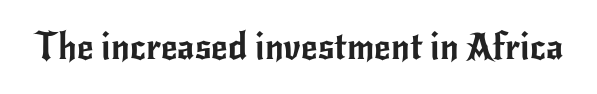
{"serif": "no", "italic": "no", "width": "normal", "stroke_contrast": "low", "x_height": "small", "monospaced": "no", "underline": "no", "letter_spacing": "normal", "letter_spacing_em": 0.0, "glyph_px": 36}
